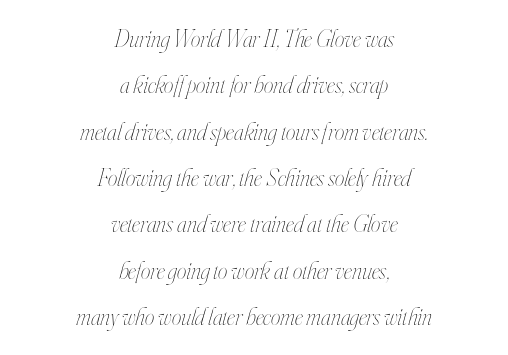
Q: Is the text bold? A: No.
Q: Is the text italic (slanted)? A: Yes, it leans right by about 16 degrees.
Q: Is the text underlined? A: No.
Q: How is the paragraph aligned? A: Centered.
Q: Is the spacing between letters normal or unusually wide? A: Normal.
Q: Is the spacing between lines tight, normal or loose? A: Loose.
